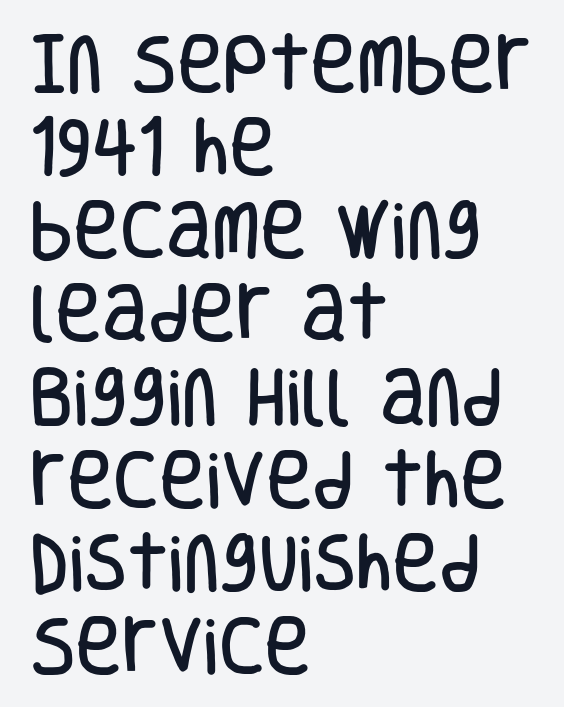
It's the straight-up-and-down kind of type. Is the letter spacing exaggerated? No — it looks like the ordinary default. This sample has the flowing, uneven cadence of proportional lettering. Reading down the block, your eye returns to a fixed left position each line. Observe the absence of serifs on each vertical stroke in this sample.
